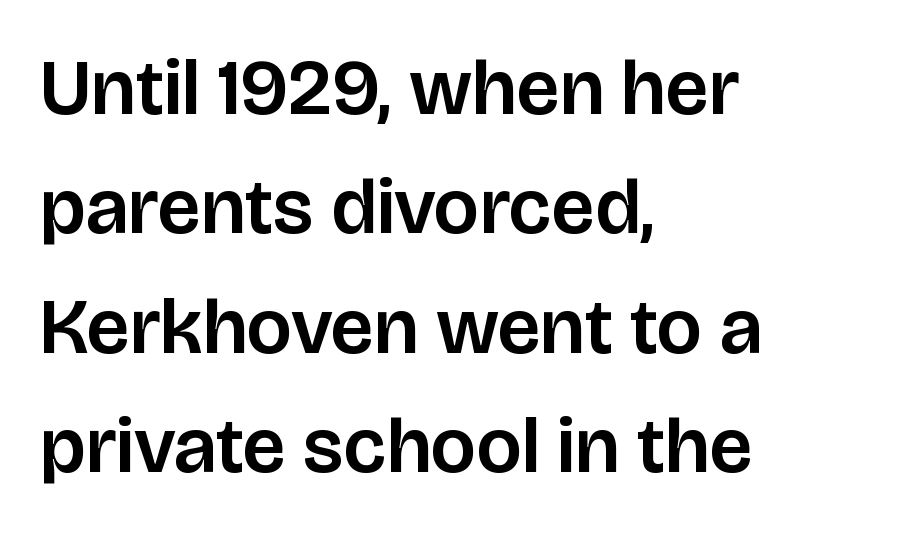
The image shows 79 px sans-serif type, upright; set left-aligned, normal line spacing (1.51x), normal letter spacing, not underlined; low stroke contrast and a large x-height.
